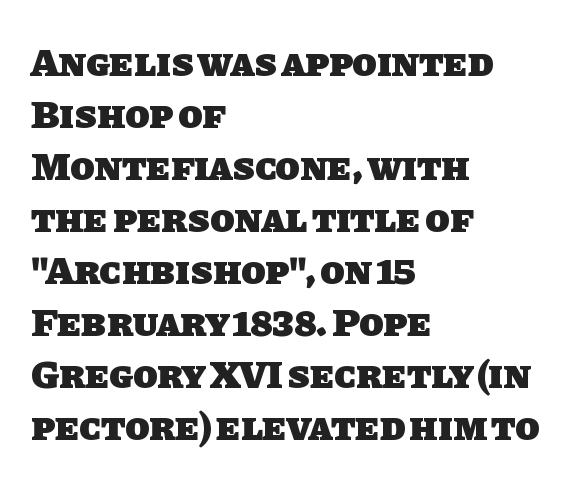
The image shows 40 px heavy sans-serif type; set left-aligned, normal line spacing (1.3x), normal letter spacing, not underlined; low stroke contrast and a large x-height.
